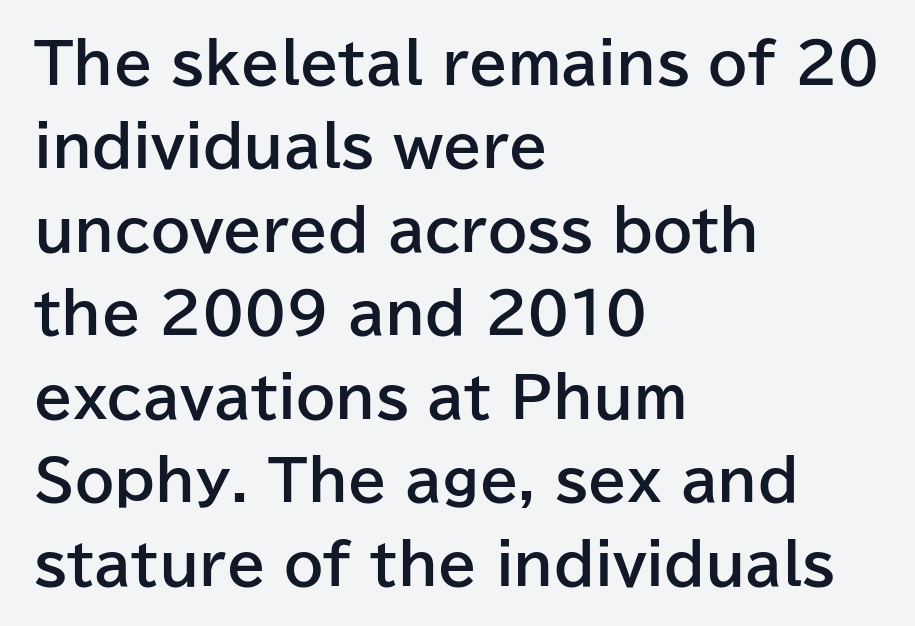
Q: Is the text bold? A: Yes.
Q: Is the text italic (slanted)? A: No, it is upright.
Q: Is the typeface a serif or a sans-serif typeface? A: Sans-serif.
Q: Is the text underlined? A: No.
Q: How is the paragraph aligned? A: Left-aligned.
Q: Is the spacing between letters normal or unusually wide? A: Normal.
Q: Is the spacing between lines tight, normal or loose? A: Normal.
Q: Width (condensed, normal, or wide)? A: Normal.
Q: Stroke contrast? A: Low.
Q: x-height? A: Medium.
Q: Monospaced? A: No.
